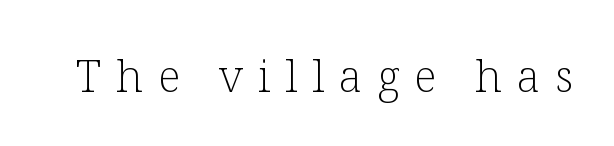
Think of a printed novel: that variable character pitch is what you see here. The string is rendered with underlining switched off. The passage shown has open, widely tracked lettering throughout. Heft: none added — not bold. The lettering holds an erect, upright posture throughout. The font family rendered here belongs to the serif group.
